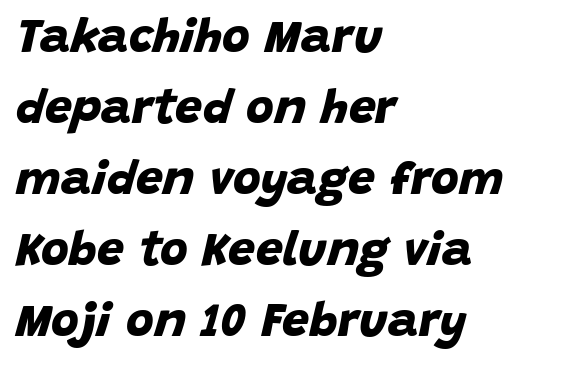
Q: Is the text bold? A: Yes.
Q: Is the typeface a serif or a sans-serif typeface? A: Sans-serif.
Q: Is the text underlined? A: No.
Q: How is the paragraph aligned? A: Left-aligned.
Q: Is the spacing between letters normal or unusually wide? A: Normal.
Q: Is the spacing between lines tight, normal or loose? A: Normal.
Q: Width (condensed, normal, or wide)? A: Normal.
Q: Stroke contrast? A: Low.
Q: x-height? A: Large.
Q: Monospaced? A: No.
